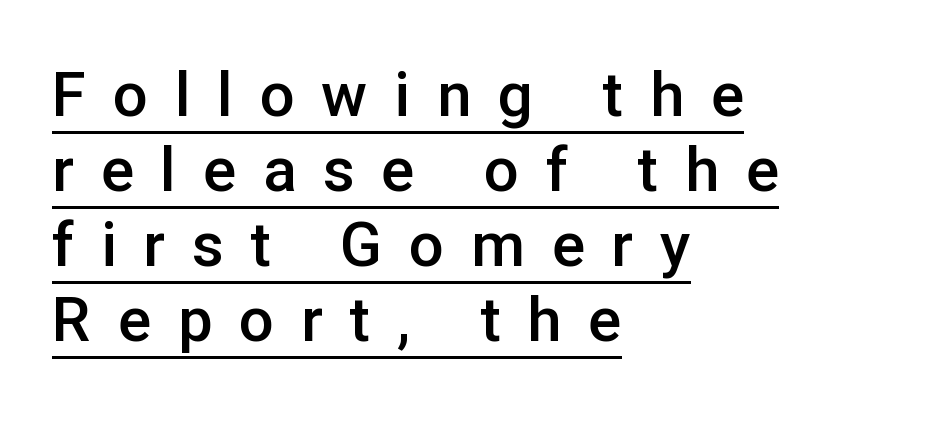
The image shows 62 px semibold sans-serif type, upright; set left-aligned, line spacing 1.21x, unusually wide letter spacing (+0.43 em), underlined; low stroke contrast and a medium x-height.
